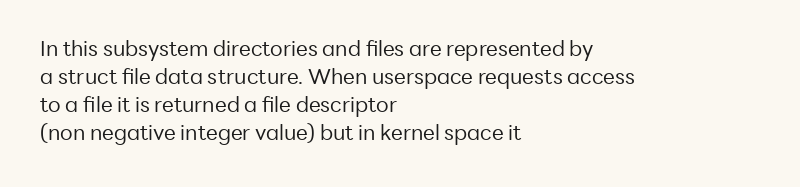
Q: Is the text bold? A: No.
Q: Is the text italic (slanted)? A: No, it is upright.
Q: Is the text underlined? A: No.
Q: How is the paragraph aligned? A: Left-aligned.
Q: Is the spacing between letters normal or unusually wide? A: Normal.
Q: Is the spacing between lines tight, normal or loose? A: Normal.
